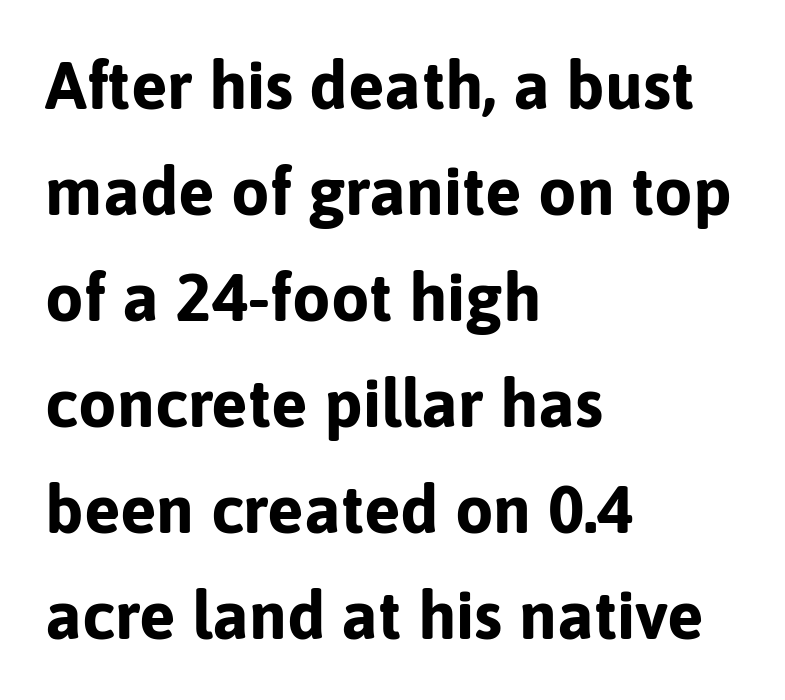
{"serif": "no", "italic": "no", "bold": "yes", "weight": "bold", "width": "normal", "stroke_contrast": "low", "x_height": "medium", "monospaced": "no", "underline": "no", "align": "left", "line_spacing": "normal", "line_spacing_ratio": 1.56, "letter_spacing": "normal", "letter_spacing_em": 0.0, "glyph_px": 68}
